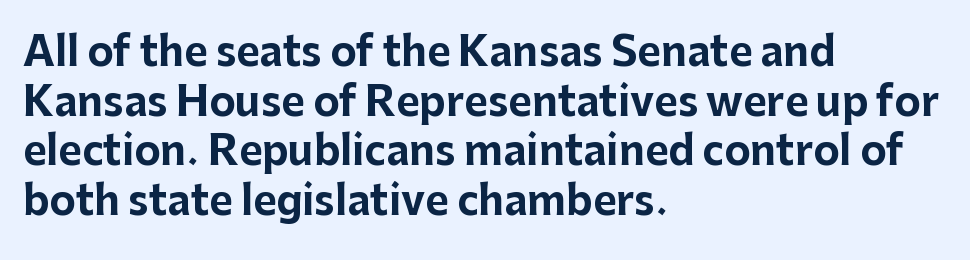
The image shows 40 px bold sans-serif type, upright; set left-aligned, line spacing 1.24x, normal letter spacing, not underlined; low stroke contrast and a medium x-height.
